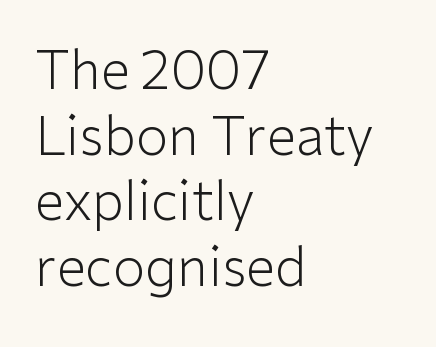
The image shows 53 px light sans-serif type, upright; set left-aligned, line spacing 1.24x, normal letter spacing, not underlined; low stroke contrast and a medium x-height.
